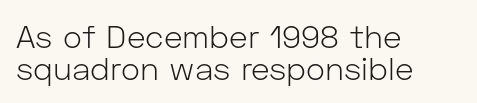
Q: Is the text bold? A: No.
Q: Is the text italic (slanted)? A: No, it is upright.
Q: Is the typeface a serif or a sans-serif typeface? A: Sans-serif.
Q: Is the text underlined? A: No.
Q: How is the paragraph aligned? A: Left-aligned.
Q: Is the spacing between letters normal or unusually wide? A: Normal.
Q: Is the spacing between lines tight, normal or loose? A: Tight.
Q: Width (condensed, normal, or wide)? A: Normal.
Q: Stroke contrast? A: Low.
Q: x-height? A: Medium.
Q: Monospaced? A: No.
